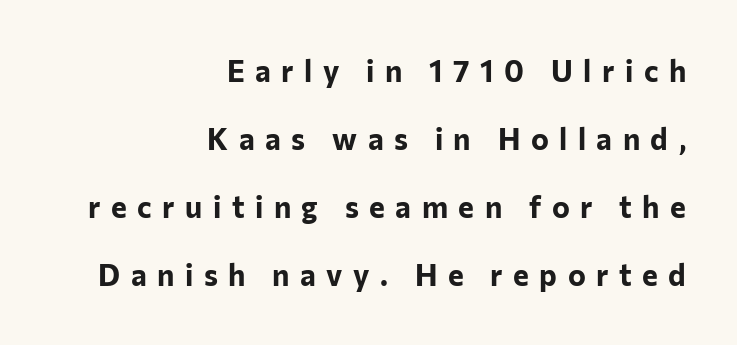
The image shows 30 px bold sans-serif type, upright; set right-aligned, loose line spacing (2.27x), unusually wide letter spacing (+0.35 em), not underlined; low stroke contrast and a medium x-height.
